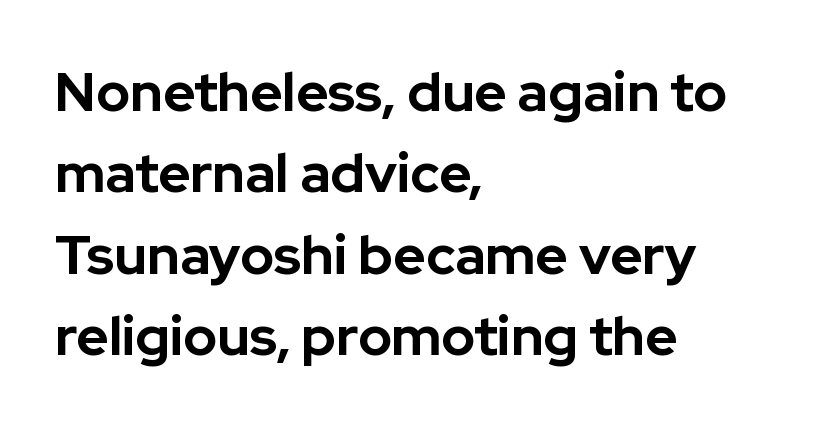
Q: Is the text bold? A: Yes.
Q: Is the text italic (slanted)? A: No, it is upright.
Q: Is the typeface a serif or a sans-serif typeface? A: Sans-serif.
Q: Is the text underlined? A: No.
Q: How is the paragraph aligned? A: Left-aligned.
Q: Is the spacing between letters normal or unusually wide? A: Normal.
Q: Is the spacing between lines tight, normal or loose? A: Normal.
Q: Width (condensed, normal, or wide)? A: Normal.
Q: Stroke contrast? A: Low.
Q: x-height? A: Medium.
Q: Monospaced? A: No.
